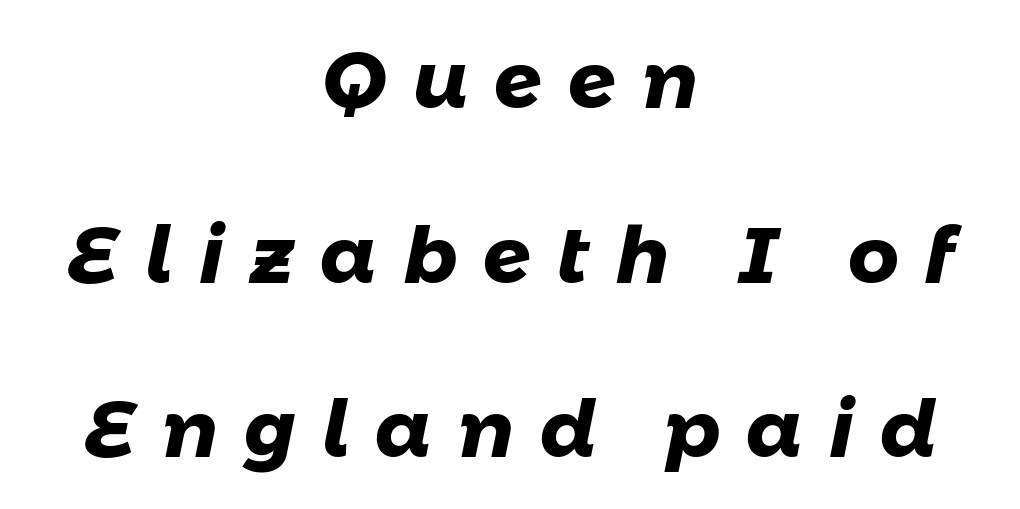
Q: Is the text bold? A: Yes.
Q: Is the typeface a serif or a sans-serif typeface? A: Sans-serif.
Q: Is the text underlined? A: No.
Q: How is the paragraph aligned? A: Centered.
Q: Is the spacing between letters normal or unusually wide? A: Unusually wide.
Q: Is the spacing between lines tight, normal or loose? A: Loose.
Q: Width (condensed, normal, or wide)? A: Normal.
Q: Stroke contrast? A: Low.
Q: x-height? A: Medium.
Q: Monospaced? A: No.
